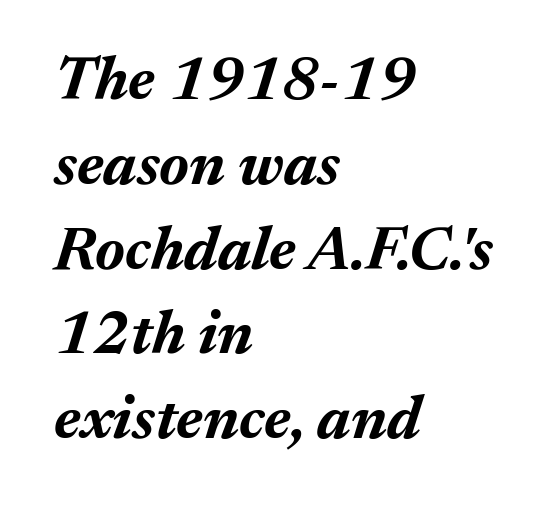
Every letter is thick-stroked: bold, no question. Left-aligned paragraph, ragged on the right. This sample keeps an unexceptional amount of space between lines. Observe the ordinary spacing: letters are neighbours, not strangers.
